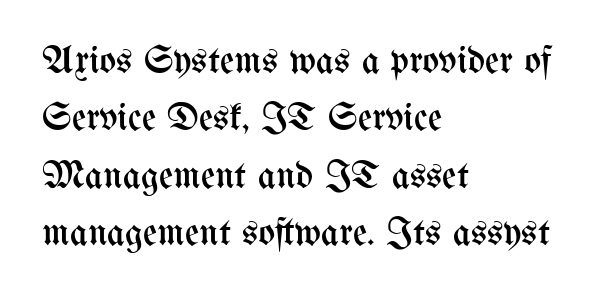
Q: Is the text bold? A: No.
Q: Is the text italic (slanted)? A: No, it is upright.
Q: Is the text underlined? A: No.
Q: How is the paragraph aligned? A: Left-aligned.
Q: Is the spacing between letters normal or unusually wide? A: Normal.
Q: Is the spacing between lines tight, normal or loose? A: Normal.
Q: Width (condensed, normal, or wide)? A: Condensed.
Q: Stroke contrast? A: Medium.
Q: x-height? A: Medium.
Q: Monospaced? A: No.
